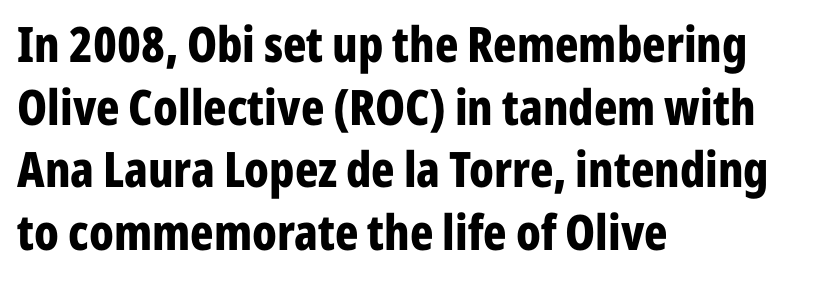
Q: Is the text bold? A: Yes.
Q: Is the text italic (slanted)? A: No, it is upright.
Q: Is the typeface a serif or a sans-serif typeface? A: Sans-serif.
Q: Is the text underlined? A: No.
Q: How is the paragraph aligned? A: Left-aligned.
Q: Is the spacing between letters normal or unusually wide? A: Normal.
Q: Is the spacing between lines tight, normal or loose? A: Normal.
Q: Width (condensed, normal, or wide)? A: Condensed.
Q: Stroke contrast? A: Low.
Q: x-height? A: Medium.
Q: Monospaced? A: No.
